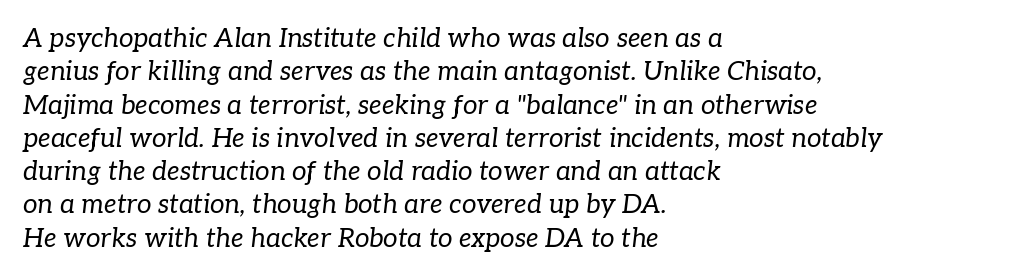
The image shows 26 px text type, italic (leaning right); set left-aligned, normal line spacing (1.28x), normal letter spacing, not underlined.
